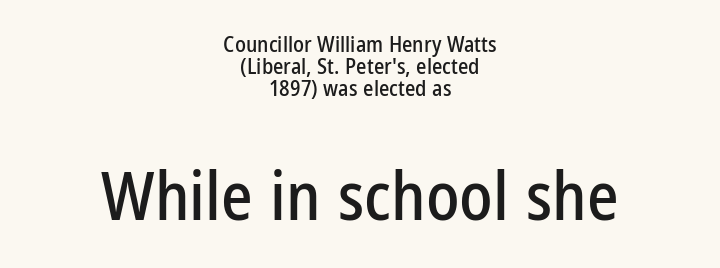
Q: Is the text italic (slanted)? A: No, it is upright.
Q: Is the typeface a serif or a sans-serif typeface? A: Sans-serif.
Q: Is the text underlined? A: No.
Q: How is the paragraph aligned? A: Centered.
Q: Is the spacing between letters normal or unusually wide? A: Normal.
Q: Is the spacing between lines tight, normal or loose? A: Tight.
Q: Which block of text is set in a larger size, the first (top) or the second (bottom)? A: The second (bottom) one.
Q: Width (condensed, normal, or wide)? A: Condensed.
Q: Stroke contrast? A: Low.
Q: x-height? A: Medium.
Q: Monospaced? A: No.
